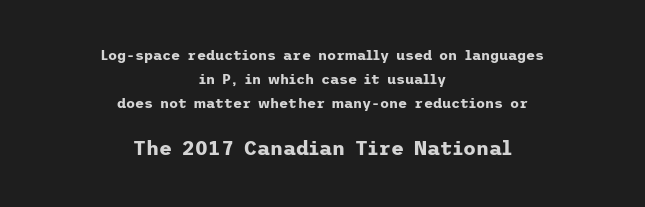
{"italic": "no", "bold": "yes", "underline": "no", "align": "center", "line_spacing_ratio": 1.73, "letter_spacing": "normal", "letter_spacing_em": 0.0, "larger_block": "second", "size_ratio": 1.43, "glyph_px": 20}
